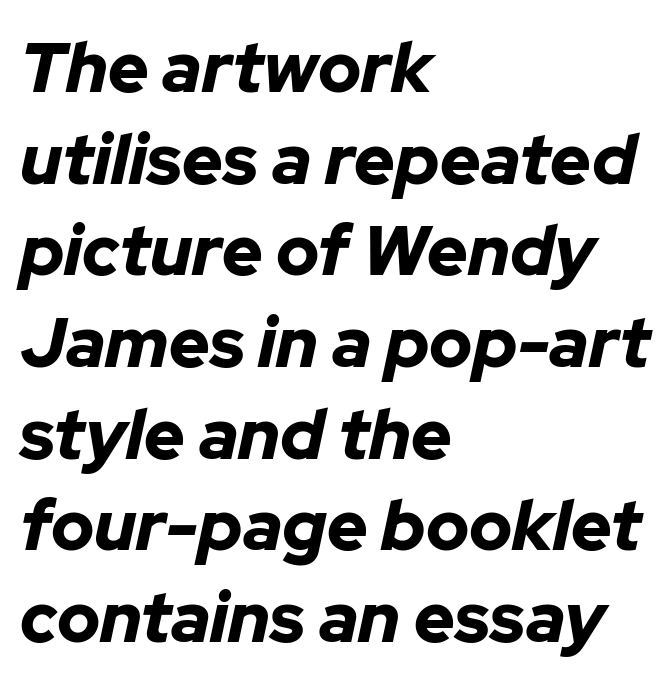
Q: Is the text bold? A: Yes.
Q: Is the text italic (slanted)? A: Yes, it leans right by about 12 degrees.
Q: Is the text underlined? A: No.
Q: How is the paragraph aligned? A: Left-aligned.
Q: Is the spacing between letters normal or unusually wide? A: Normal.
Q: Is the spacing between lines tight, normal or loose? A: Normal.
Q: Width (condensed, normal, or wide)? A: Normal.
Q: Stroke contrast? A: Low.
Q: x-height? A: Medium.
Q: Monospaced? A: No.
